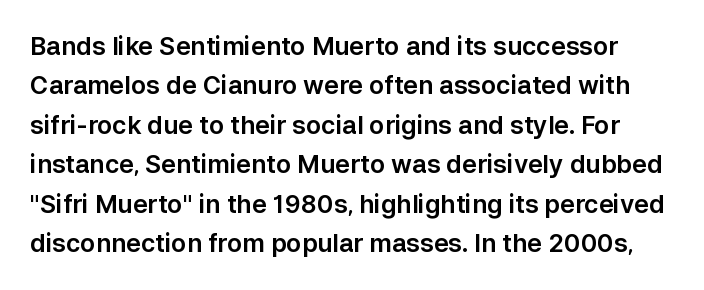
{"italic": "no", "underline": "no", "line_spacing": "normal", "line_spacing_ratio": 1.58, "letter_spacing": "normal", "letter_spacing_em": 0.0, "glyph_px": 25}
